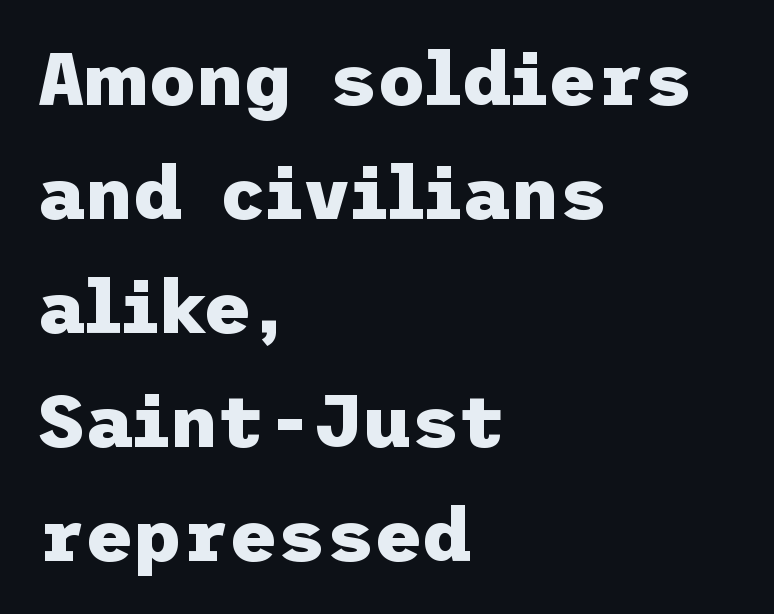
Q: Is the text bold? A: Yes.
Q: Is the text italic (slanted)? A: No, it is upright.
Q: Is the typeface a serif or a sans-serif typeface? A: Sans-serif.
Q: Is the text underlined? A: No.
Q: How is the paragraph aligned? A: Left-aligned.
Q: Is the spacing between letters normal or unusually wide? A: Normal.
Q: Is the spacing between lines tight, normal or loose? A: Normal.
Q: Width (condensed, normal, or wide)? A: Normal.
Q: Stroke contrast? A: Low.
Q: x-height? A: Medium.
